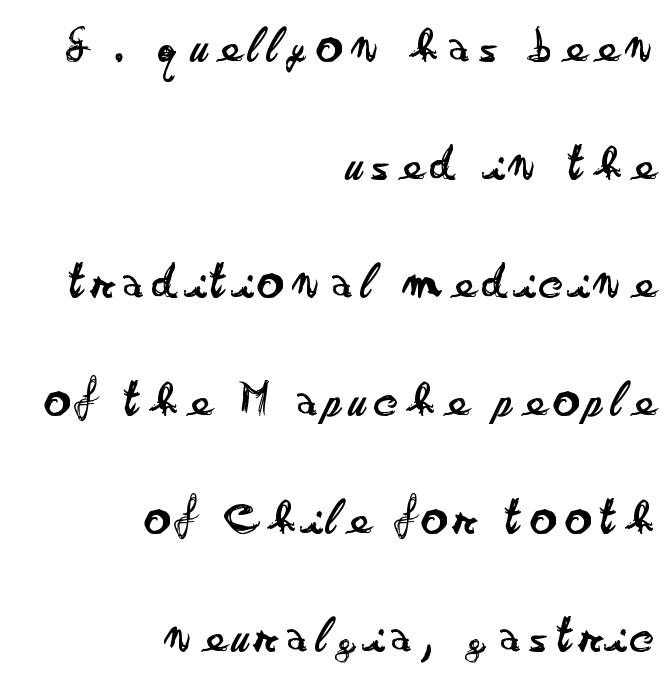
The image shows 52 px regular-weight, wide sans-serif type, upright; set right-aligned, loose line spacing (2.27x), not underlined; low stroke contrast and a small x-height.
